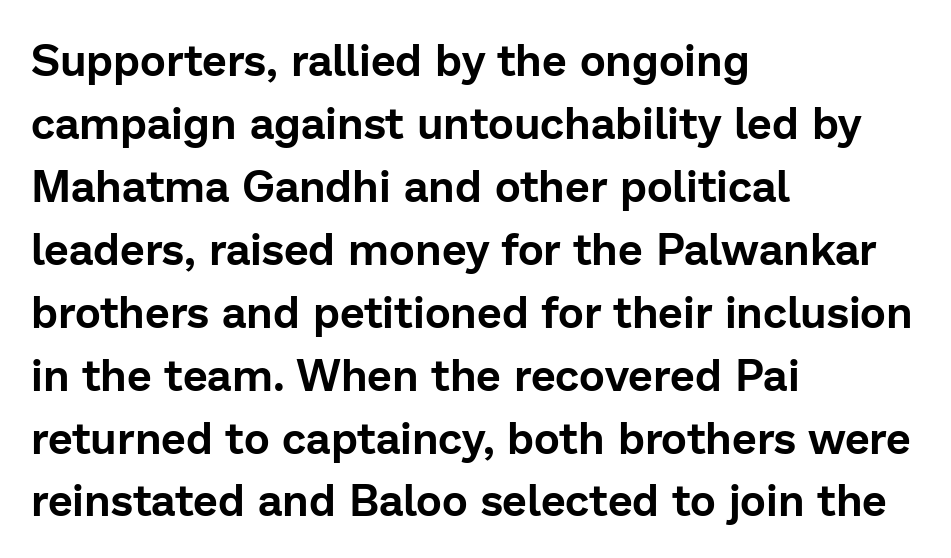
{"serif": "no", "italic": "no", "width": "normal", "stroke_contrast": "low", "x_height": "medium", "monospaced": "no", "underline": "no", "align": "left", "line_spacing": "normal", "line_spacing_ratio": 1.43, "letter_spacing": "normal", "letter_spacing_em": 0.0, "glyph_px": 44}
